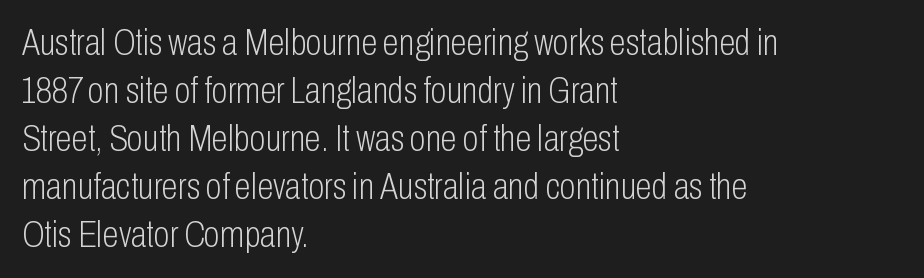
Q: Is the text bold? A: No.
Q: Is the text italic (slanted)? A: No, it is upright.
Q: Is the typeface a serif or a sans-serif typeface? A: Sans-serif.
Q: Is the text underlined? A: No.
Q: How is the paragraph aligned? A: Left-aligned.
Q: Is the spacing between letters normal or unusually wide? A: Normal.
Q: Is the spacing between lines tight, normal or loose? A: Normal.
Q: Width (condensed, normal, or wide)? A: Condensed.
Q: Stroke contrast? A: Low.
Q: x-height? A: Medium.
Q: Monospaced? A: No.
